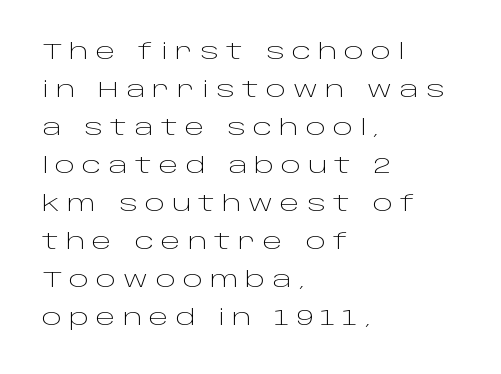
Q: Is the text bold? A: No.
Q: Is the text italic (slanted)? A: No, it is upright.
Q: Is the text underlined? A: No.
Q: How is the paragraph aligned? A: Left-aligned.
Q: Is the spacing between letters normal or unusually wide? A: Unusually wide.
